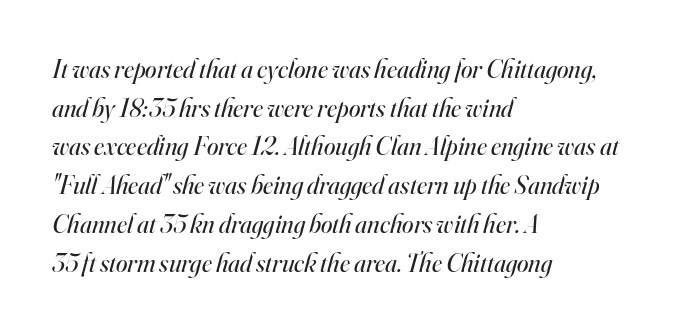
The image shows 26 px text type, italic (leaning right); set left-aligned, normal line spacing (1.49x), normal letter spacing, not underlined.
